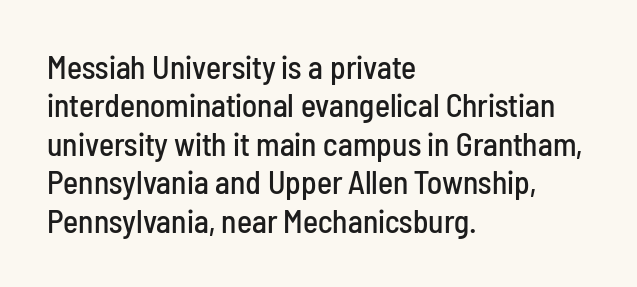
If you drew a line through each stem, it would be perfectly vertical. Characters follow at the spacing the type designer built in. A typesetter would label this face a sans. Decoration check: the copy has no underline. Is this a fixed-width face? No — the glyphs have proportional, varying widths.
